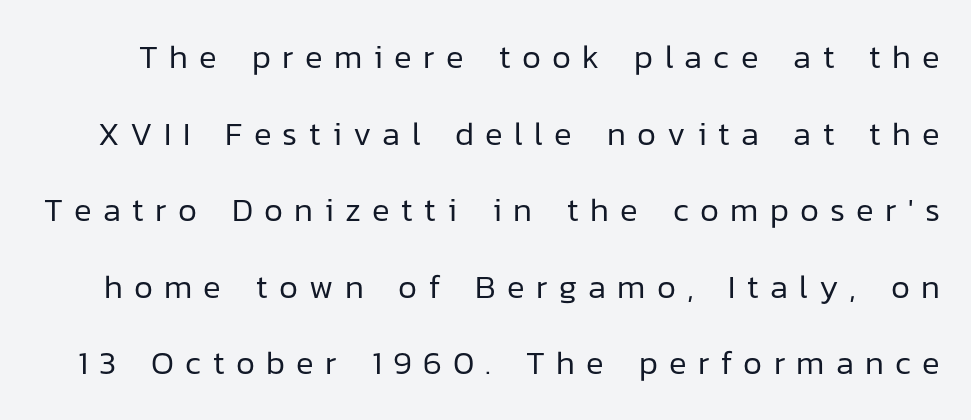
The image shows 33 px regular-weight sans-serif type, upright; set loose line spacing (2.32x), unusually wide letter spacing (+0.34 em), not underlined; low stroke contrast and a medium x-height.
